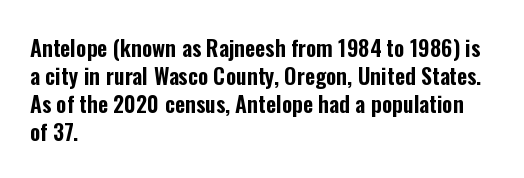
Q: Is the text italic (slanted)? A: No, it is upright.
Q: Is the text underlined? A: No.
Q: How is the paragraph aligned? A: Left-aligned.
Q: Is the spacing between letters normal or unusually wide? A: Normal.
Q: Is the spacing between lines tight, normal or loose? A: Normal.
